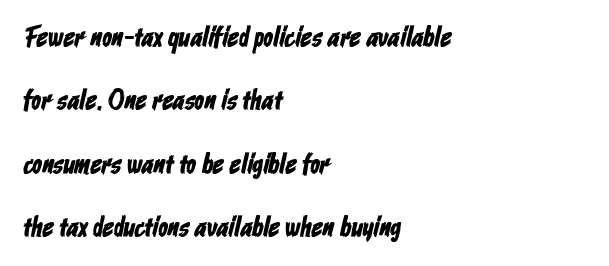
The image shows 28 px condensed sans-serif type; set left-aligned, loose line spacing (2.26x), normal letter spacing, not underlined; low stroke contrast and a medium x-height.
